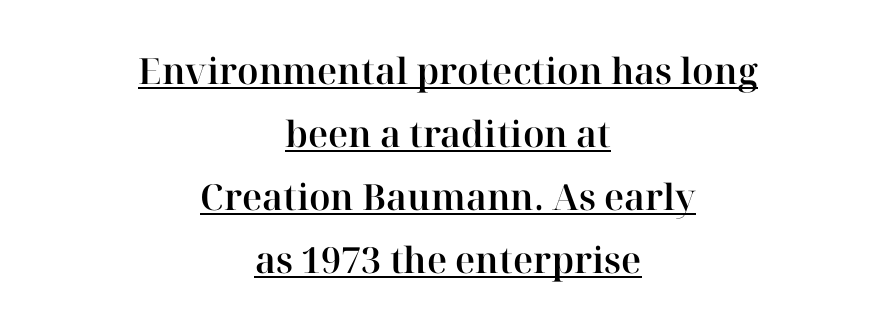
Q: Is the text italic (slanted)? A: No, it is upright.
Q: Is the typeface a serif or a sans-serif typeface? A: Serif.
Q: Is the text underlined? A: Yes.
Q: How is the paragraph aligned? A: Centered.
Q: Is the spacing between letters normal or unusually wide? A: Normal.
Q: Width (condensed, normal, or wide)? A: Normal.
Q: Stroke contrast? A: High.
Q: x-height? A: Medium.
Q: Monospaced? A: No.
